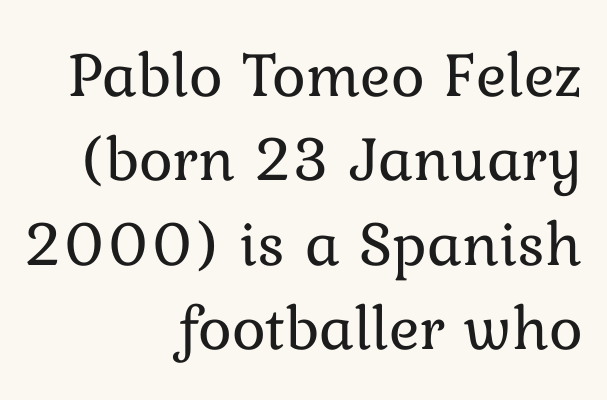
{"italic": "no", "bold": "no", "weight": "regular", "width": "normal", "stroke_contrast": "low", "x_height": "medium", "monospaced": "no", "underline": "no", "align": "right", "line_spacing": "normal", "line_spacing_ratio": 1.32, "letter_spacing": "normal", "letter_spacing_em": 0.0, "glyph_px": 64}
